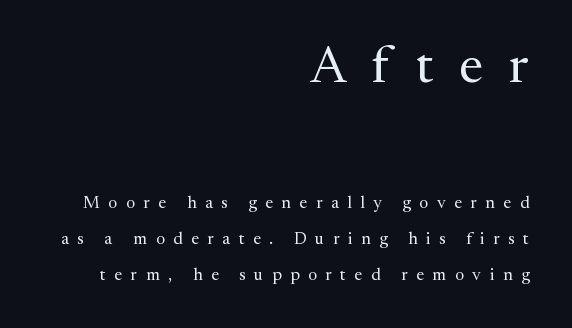
The image shows 52 px regular-weight serif type, upright; set right-aligned, loose line spacing (2.12x), unusually wide letter spacing (+0.5 em), not underlined; the first (top) block is 3.06x larger; medium stroke contrast and a medium x-height.
